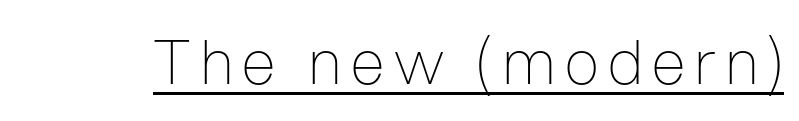
Q: Is the text bold? A: No.
Q: Is the text italic (slanted)? A: No, it is upright.
Q: Is the typeface a serif or a sans-serif typeface? A: Sans-serif.
Q: Is the text underlined? A: Yes.
Q: Width (condensed, normal, or wide)? A: Condensed.
Q: Stroke contrast? A: Low.
Q: x-height? A: Medium.
Q: Monospaced? A: No.
